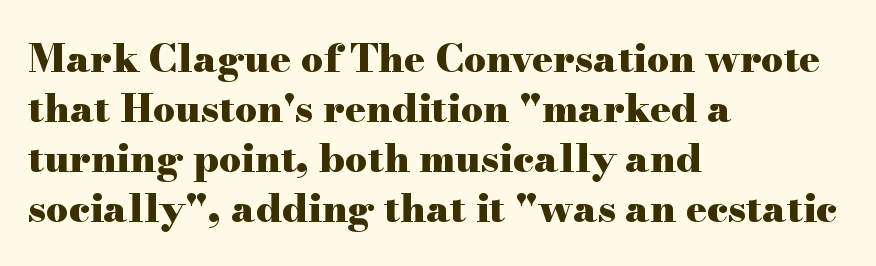
How are the letters spaced? Ordinarily, with no added tracking. Descenders are the only things crossing below the line. The text was rendered using a seriffed face with decorative stroke endings. This sample has the flowing, uneven cadence of proportional lettering. Caption: bold face, heavy strokes. Summary of vertical rhythm: regular, with standard interline spacing.
